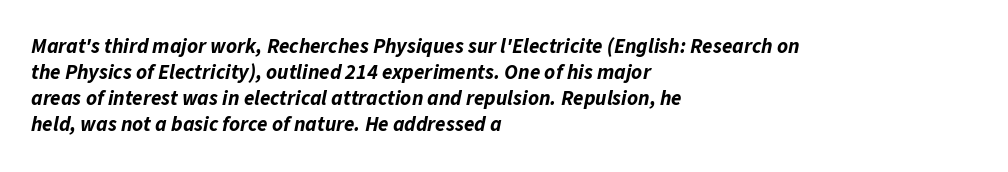
Q: Is the text bold? A: Yes.
Q: Is the text italic (slanted)? A: Yes, it leans right by about 11 degrees.
Q: Is the text underlined? A: No.
Q: How is the paragraph aligned? A: Left-aligned.
Q: Is the spacing between letters normal or unusually wide? A: Normal.
